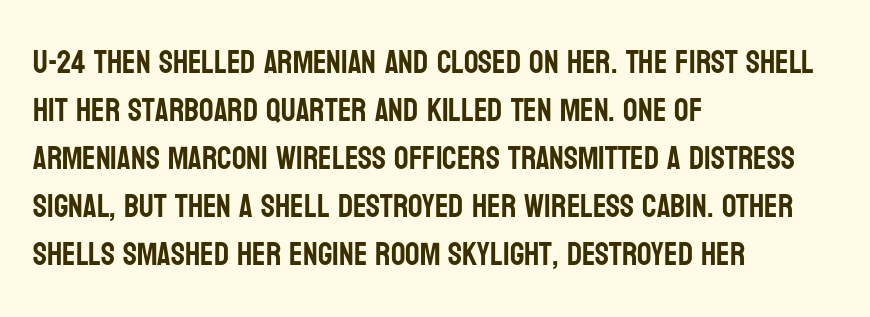
In CSS terms this would be text-align: left. Character widths vary here, with narrow letters taking less room than wide ones. No extra tracking has been applied to these lines. Stroke terminals: plain, sans-serif.
